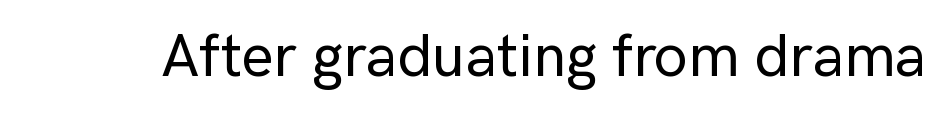
{"serif": "no", "italic": "no", "width": "normal", "stroke_contrast": "low", "x_height": "medium", "monospaced": "no", "underline": "no", "letter_spacing": "normal", "letter_spacing_em": 0.0, "glyph_px": 60}
